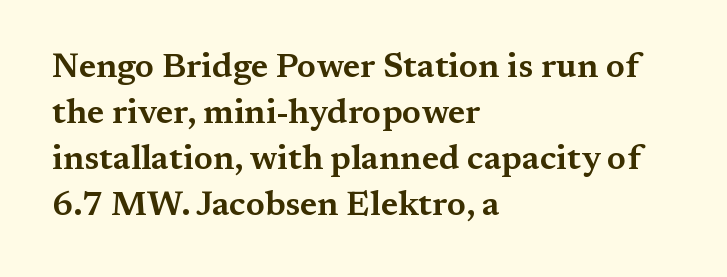
Q: Is the text italic (slanted)? A: No, it is upright.
Q: Is the typeface a serif or a sans-serif typeface? A: Serif.
Q: Is the text underlined? A: No.
Q: How is the paragraph aligned? A: Left-aligned.
Q: Is the spacing between letters normal or unusually wide? A: Normal.
Q: Is the spacing between lines tight, normal or loose? A: Normal.
Q: Width (condensed, normal, or wide)? A: Wide.
Q: Stroke contrast? A: Medium.
Q: x-height? A: Medium.
Q: Monospaced? A: No.
